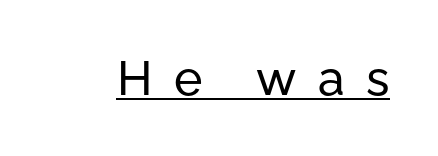
Unlike italic type, these characters show no tilt at all. Are there feet on the stems? There aren't — it's a sans. Beneath each row of characters lies a ruled line. The horizontal fit of the characters is loose and conspicuously gappy. Varying glyph widths throughout — classic text-font behaviour.
